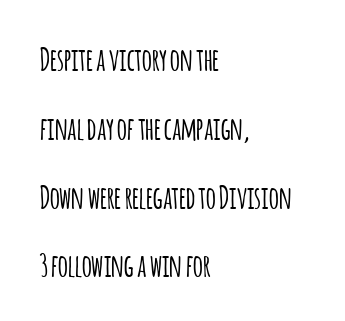
{"serif": "no", "italic": "no", "width": "condensed", "stroke_contrast": "low", "x_height": "large", "monospaced": "no", "underline": "no", "align": "left", "line_spacing": "loose", "line_spacing_ratio": 2.22, "letter_spacing": "normal", "letter_spacing_em": 0.0, "glyph_px": 31}
